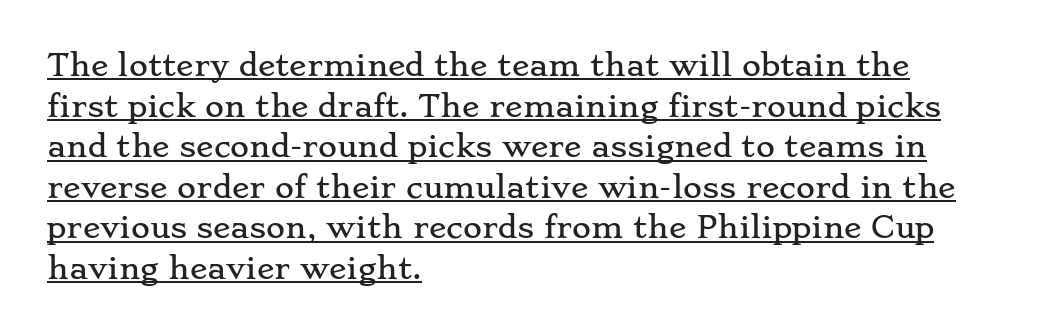
The image shows 29 px wide serif type, upright; set left-aligned, normal line spacing (1.4x), normal letter spacing, underlined; low stroke contrast and a small x-height.
